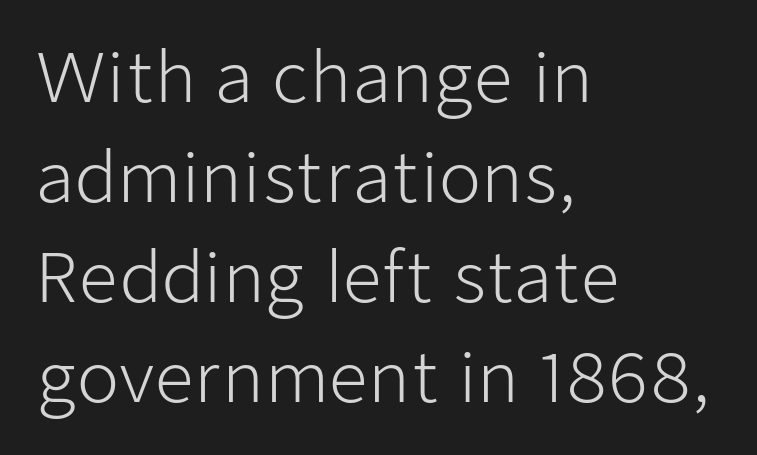
Is this a fixed-width face? No — the glyphs have proportional, varying widths. The specimen reads as upright at a glance. Rule under the text: the space is simply empty. This is sans-serif lettering, the kind often seen on screens and signage.
